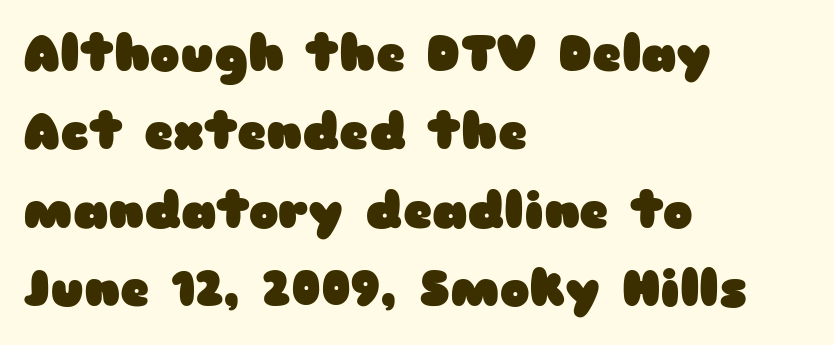
Here the glyphs are tracked normally, forming tight word shapes. Varying glyph widths throughout — classic text-font behaviour. Plenty of ink on the page — the face is bold. A student would call this left alignment; a typographer would say flush left, rag right. The font's upright variant was chosen for this text. Serif or sans? Sans — the stroke terminals are bare.
